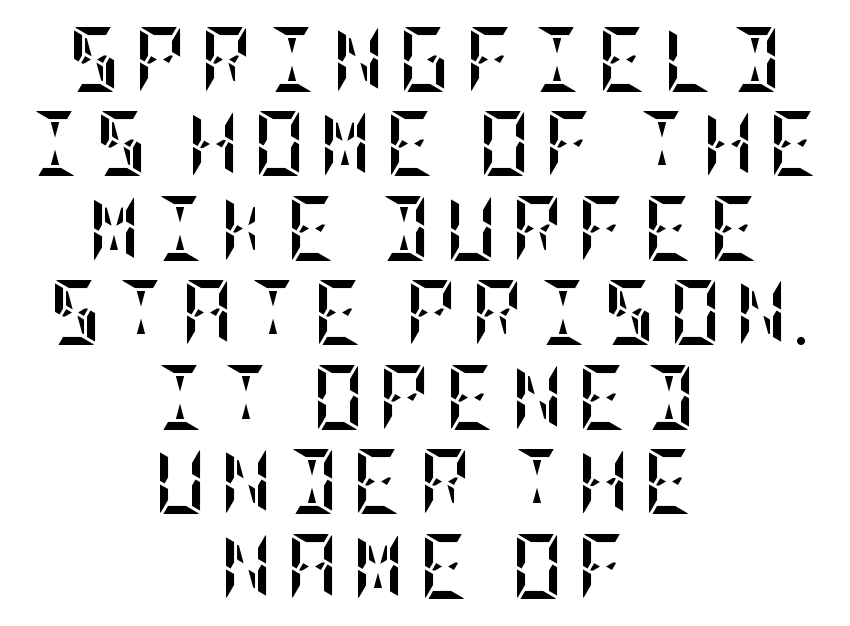
Display-style spreading of the glyphs; the letterfit is very open. Each glyph is drawn with heavy, bold strokes. The leading is moderate, giving the passage an even texture. This rendering uses center alignment, leaving both contours irregular but symmetric. Glance below the letters and you will spot only blank space. Posture: vertical.
